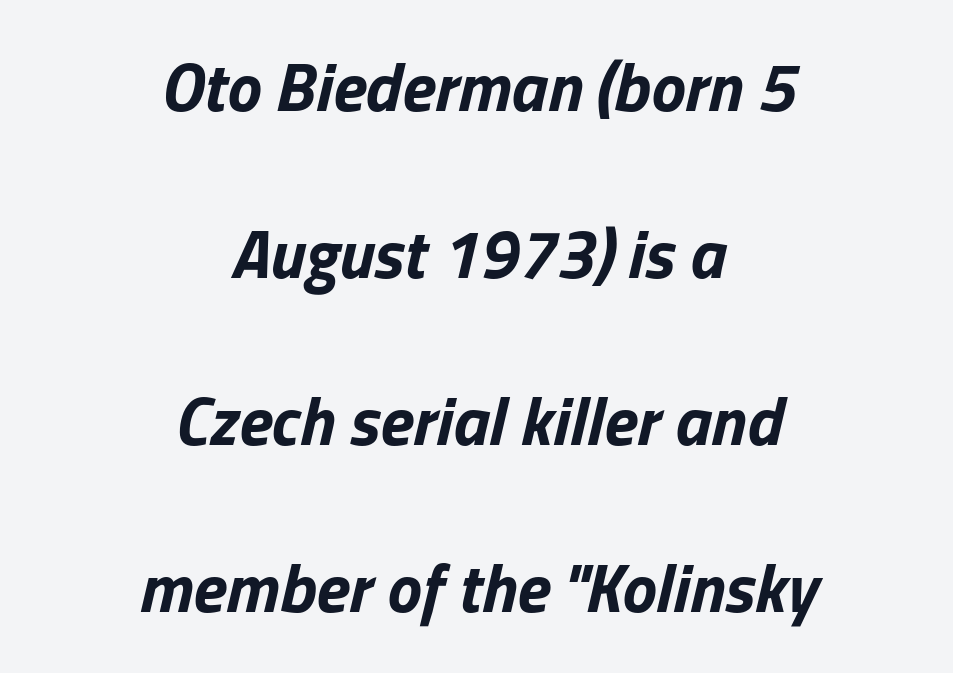
The image shows 69 px bold type, italic (leaning right); set centered, loose line spacing (2.42x), normal letter spacing, not underlined; low stroke contrast and a medium x-height.
